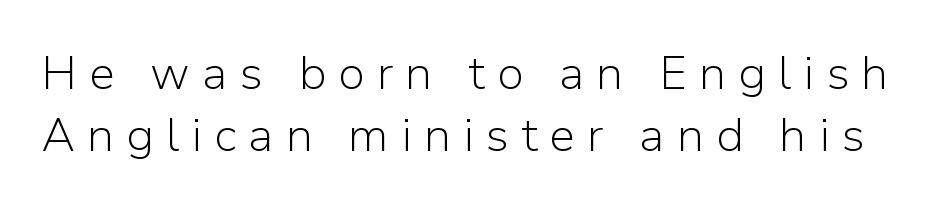
{"serif": "no", "italic": "no", "bold": "no", "weight": "light", "width": "normal", "stroke_contrast": "low", "x_height": "medium", "monospaced": "no", "underline": "no", "line_spacing": "normal", "line_spacing_ratio": 1.32, "letter_spacing": "wide", "letter_spacing_em": 0.25, "glyph_px": 47}
